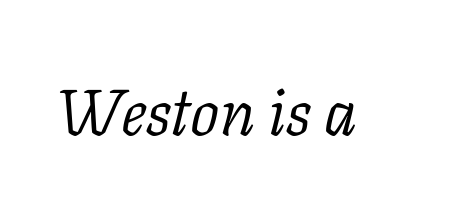
Q: Is the text bold? A: No.
Q: Is the text italic (slanted)? A: Yes, it leans right by about 11 degrees.
Q: Is the typeface a serif or a sans-serif typeface? A: Serif.
Q: Is the text underlined? A: No.
Q: Is the spacing between letters normal or unusually wide? A: Normal.
Q: Width (condensed, normal, or wide)? A: Normal.
Q: Stroke contrast? A: Low.
Q: x-height? A: Medium.
Q: Monospaced? A: No.
